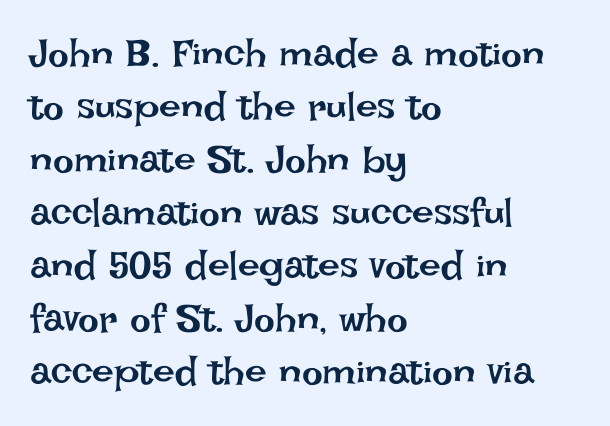
Q: Is the text bold? A: No.
Q: Is the text italic (slanted)? A: No, it is upright.
Q: Is the text underlined? A: No.
Q: How is the paragraph aligned? A: Left-aligned.
Q: Is the spacing between letters normal or unusually wide? A: Normal.
Q: Is the spacing between lines tight, normal or loose? A: Normal.
Q: Width (condensed, normal, or wide)? A: Normal.
Q: Stroke contrast? A: Low.
Q: x-height? A: Large.
Q: Monospaced? A: No.
